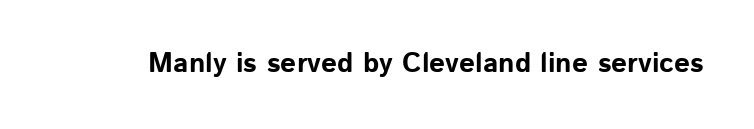
Q: Is the text bold? A: Yes.
Q: Is the text italic (slanted)? A: No, it is upright.
Q: Is the typeface a serif or a sans-serif typeface? A: Sans-serif.
Q: Is the text underlined? A: No.
Q: Is the spacing between letters normal or unusually wide? A: Normal.
Q: Width (condensed, normal, or wide)? A: Normal.
Q: Stroke contrast? A: Low.
Q: x-height? A: Medium.
Q: Monospaced? A: No.
